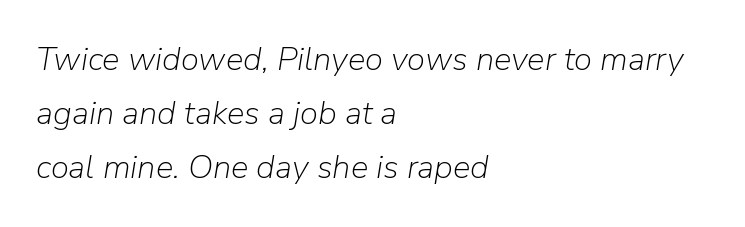
The typeface has the unassuming heft of standard copy or less. The typography opts for an oblique posture over an upright one. Line spacing here is normal. This sample uses plain, unmodified letter spacing. Think of a printed novel: that variable character pitch is what you see here. Honestly, there is no underline to notice here at all.
